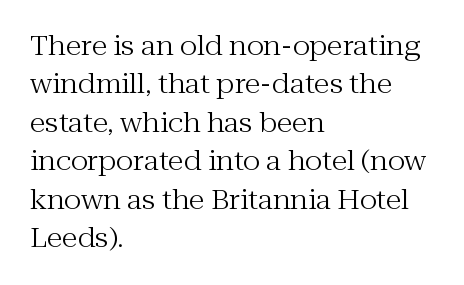
{"italic": "no", "bold": "no", "underline": "no", "align": "left", "line_spacing": "normal", "line_spacing_ratio": 1.48, "letter_spacing": "normal", "letter_spacing_em": 0.0, "glyph_px": 26}
